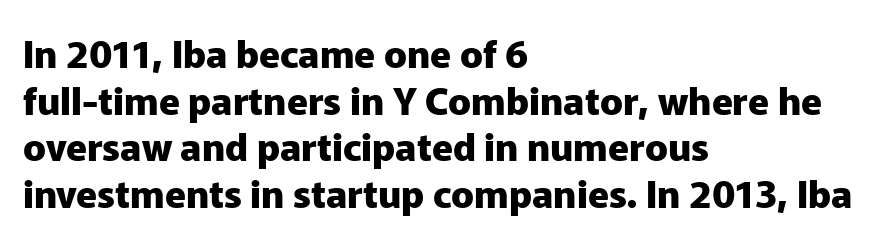
{"serif": "no", "italic": "no", "bold": "yes", "weight": "heavy", "width": "normal", "stroke_contrast": "low", "x_height": "medium", "monospaced": "no", "underline": "no", "align": "left", "line_spacing_ratio": 1.23, "letter_spacing": "normal", "letter_spacing_em": 0.0, "glyph_px": 38}
